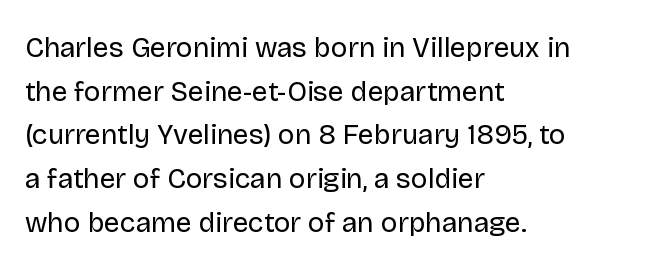
{"serif": "no", "italic": "no", "bold": "no", "weight": "regular", "width": "normal", "stroke_contrast": "low", "x_height": "large", "monospaced": "no", "underline": "no", "align": "left", "line_spacing": "normal", "line_spacing_ratio": 1.56, "letter_spacing": "normal", "letter_spacing_em": 0.0, "glyph_px": 28}
